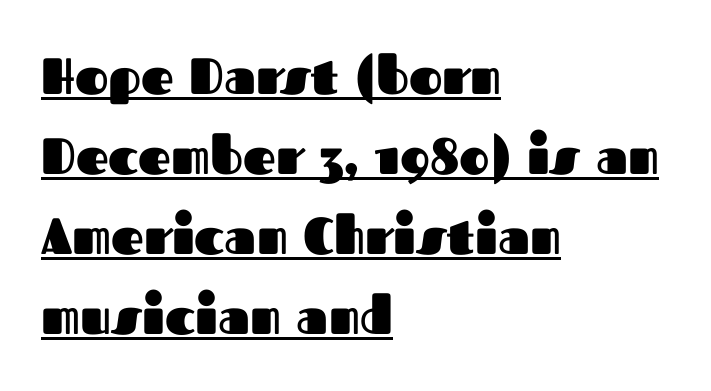
Q: Is the text bold? A: Yes.
Q: Is the text italic (slanted)? A: No, it is upright.
Q: Is the typeface a serif or a sans-serif typeface? A: Sans-serif.
Q: Is the text underlined? A: Yes.
Q: How is the paragraph aligned? A: Left-aligned.
Q: Is the spacing between letters normal or unusually wide? A: Normal.
Q: Is the spacing between lines tight, normal or loose? A: Normal.
Q: Width (condensed, normal, or wide)? A: Normal.
Q: Stroke contrast? A: Medium.
Q: x-height? A: Medium.
Q: Monospaced? A: No.
